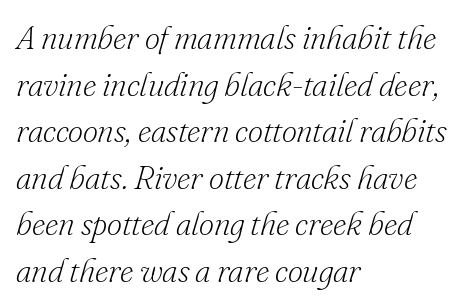
Q: Is the text bold? A: No.
Q: Is the text italic (slanted)? A: Yes, it leans right by about 16 degrees.
Q: Is the typeface a serif or a sans-serif typeface? A: Serif.
Q: Is the text underlined? A: No.
Q: How is the paragraph aligned? A: Left-aligned.
Q: Is the spacing between letters normal or unusually wide? A: Normal.
Q: Is the spacing between lines tight, normal or loose? A: Normal.
Q: Width (condensed, normal, or wide)? A: Normal.
Q: Stroke contrast? A: Low.
Q: x-height? A: Small.
Q: Monospaced? A: No.
